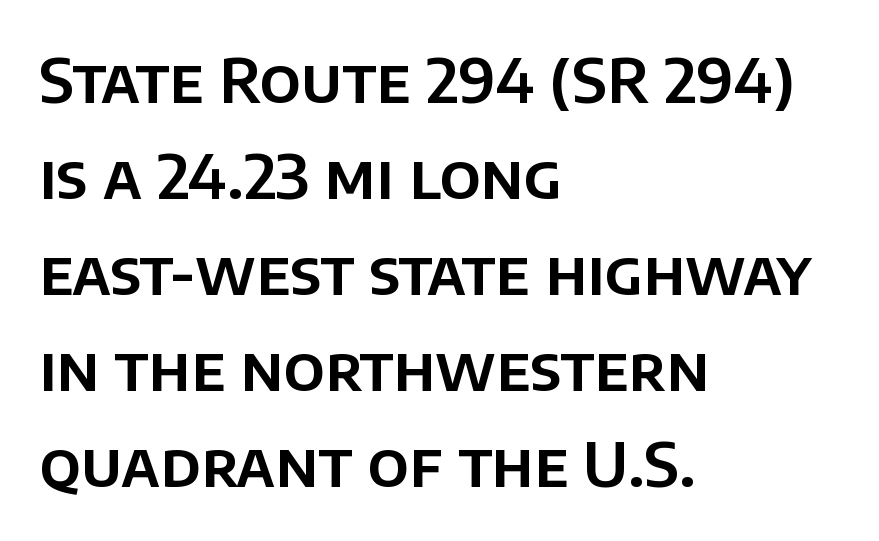
{"serif": "no", "italic": "no", "width": "normal", "stroke_contrast": "low", "x_height": "large", "monospaced": "no", "underline": "no", "align": "left", "line_spacing": "normal", "line_spacing_ratio": 1.55, "letter_spacing": "normal", "letter_spacing_em": 0.0, "glyph_px": 62}
